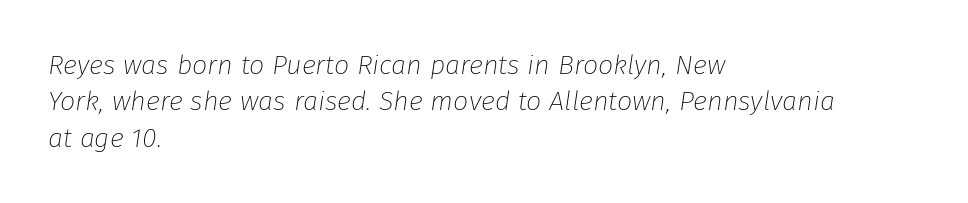
The horizontal fit of the characters is conventional and even. Plain, unruled lines of type. One-word summary of the alignment: left. Stroke thickness stays within the range of a standard reading face or lighter.
